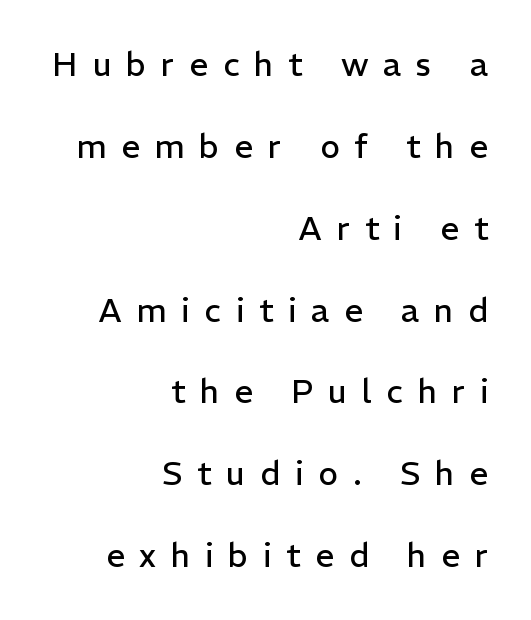
The image shows 33 px regular-weight sans-serif type, upright; set right-aligned, loose line spacing (2.48x), unusually wide letter spacing (+0.45 em), not underlined; low stroke contrast and a medium x-height.
